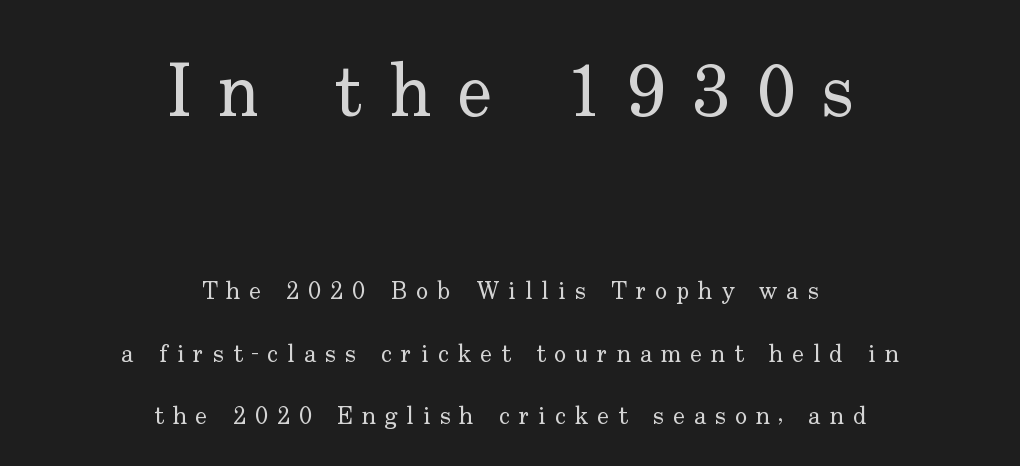
Quick note: underline off. To sum up the face: it has serifs. The horizontal fit of the characters is loose and conspicuously gappy. The weight would be labelled regular, book, light, or lighter still. Here the first block reads like a headline and the second like body copy.
